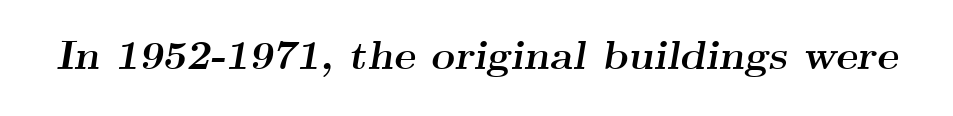
The image shows 41 px semibold, wide serif type, italic (leaning right); set normal letter spacing, not underlined; medium stroke contrast and a small x-height.
